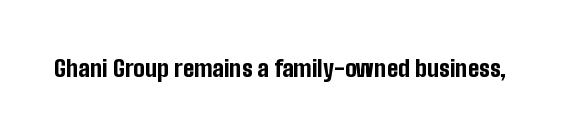
The image shows 23 px bold type, upright; set normal letter spacing, not underlined.
